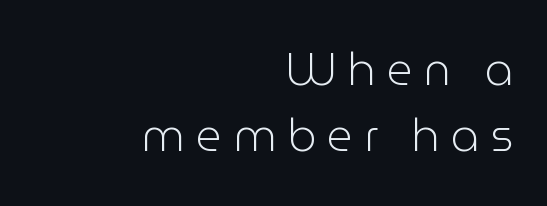
Proportional: the letters do not fall into vertical columns. The lettering stays uniformly vertical, giving the passage a roman look. Typographically, this falls in the sans-serif category. The letters are spread apart with noticeably loose tracking. Stem width sits at or under what a default text font uses. Type without underlining.
